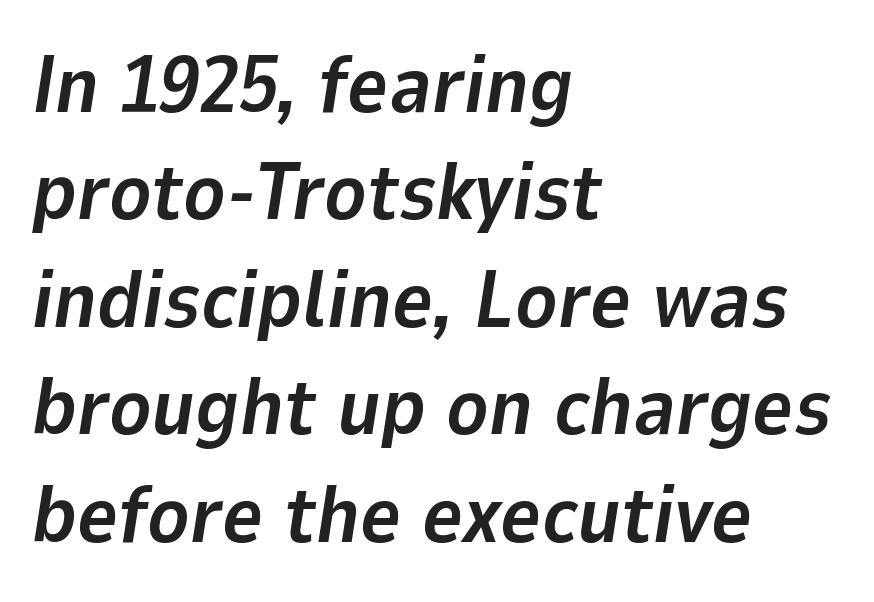
{"italic": "yes", "lean": "right", "slant_degrees": 9, "bold": "yes", "weight": "bold", "width": "normal", "stroke_contrast": "low", "x_height": "medium", "monospaced": "no", "underline": "no", "align": "left", "line_spacing": "normal", "line_spacing_ratio": 1.36, "letter_spacing": "normal", "letter_spacing_em": 0.0, "glyph_px": 79}
